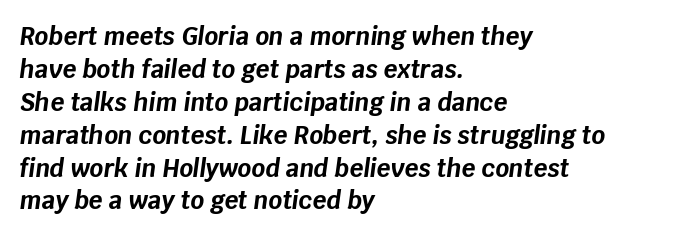
Q: Is the text bold? A: Yes.
Q: Is the text italic (slanted)? A: Yes, it leans right by about 8 degrees.
Q: Is the text underlined? A: No.
Q: How is the paragraph aligned? A: Left-aligned.
Q: Is the spacing between letters normal or unusually wide? A: Normal.
Q: Is the spacing between lines tight, normal or loose? A: Normal.
